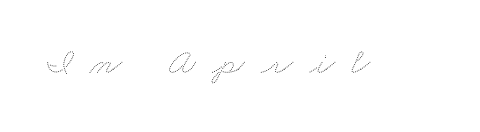
Q: Is the text bold? A: No.
Q: Is the text underlined? A: No.
Q: Is the spacing between letters normal or unusually wide? A: Unusually wide.
Q: Width (condensed, normal, or wide)? A: Wide.
Q: Stroke contrast? A: Medium.
Q: x-height? A: Small.
Q: Monospaced? A: No.
